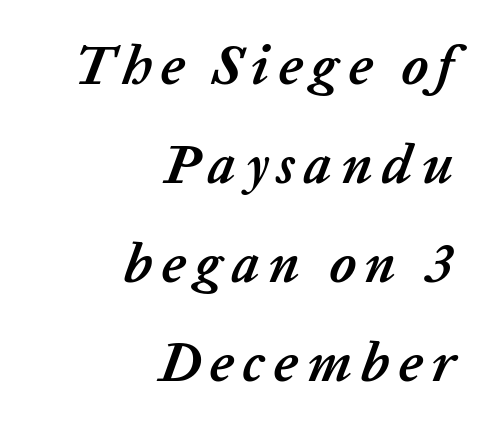
The image shows 55 px semibold type, italic (leaning right); set right-aligned, line spacing 1.8x, not underlined; low stroke contrast and a medium x-height.
